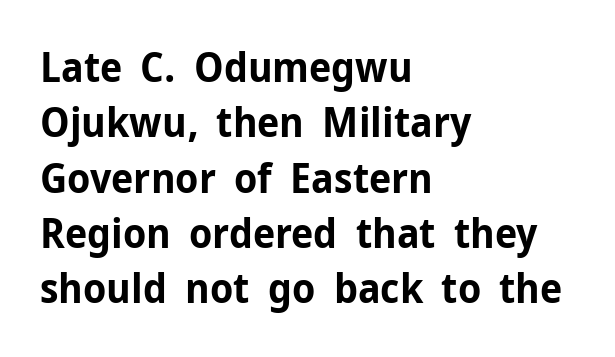
The image shows 41 px bold sans-serif type, upright; set left-aligned, normal line spacing (1.35x), normal letter spacing, not underlined; low stroke contrast and a medium x-height.
